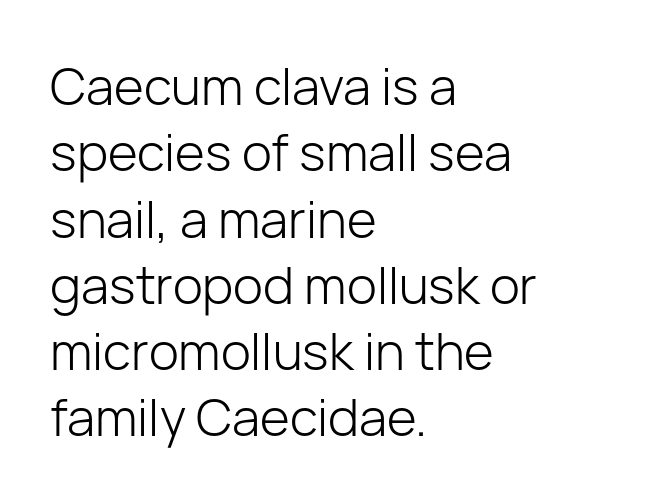
{"serif": "no", "italic": "no", "bold": "no", "weight": "light", "width": "normal", "stroke_contrast": "low", "x_height": "medium", "monospaced": "no", "underline": "no", "align": "left", "line_spacing": "normal", "line_spacing_ratio": 1.3, "letter_spacing": "normal", "letter_spacing_em": 0.0, "glyph_px": 51}
